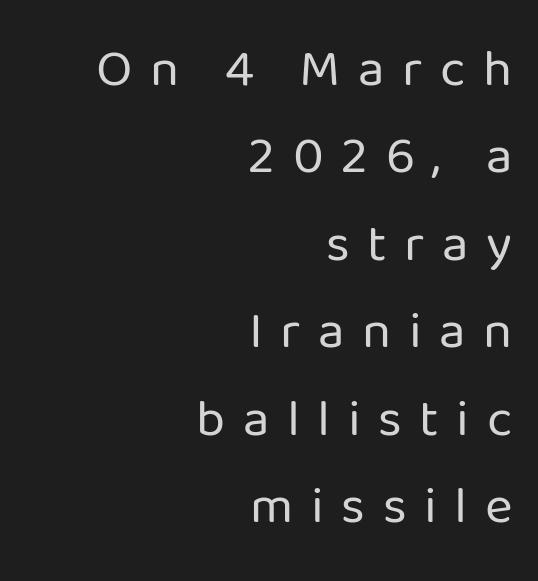
The image shows 53 px regular-weight sans-serif type, upright; set right-aligned, normal line spacing (1.65x), unusually wide letter spacing (+0.33 em), not underlined; low stroke contrast and a medium x-height.
